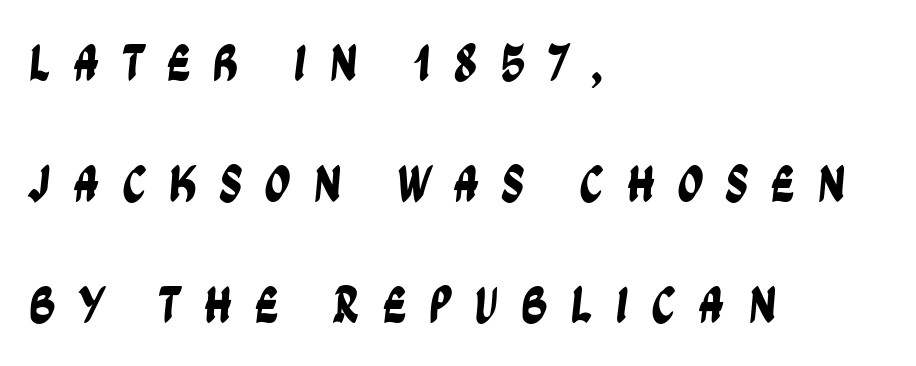
{"serif": "no", "width": "condensed", "stroke_contrast": "low", "x_height": "large", "monospaced": "no", "underline": "no", "align": "left", "line_spacing": "loose", "line_spacing_ratio": 2.33, "letter_spacing": "wide", "letter_spacing_em": 0.42, "glyph_px": 52}
